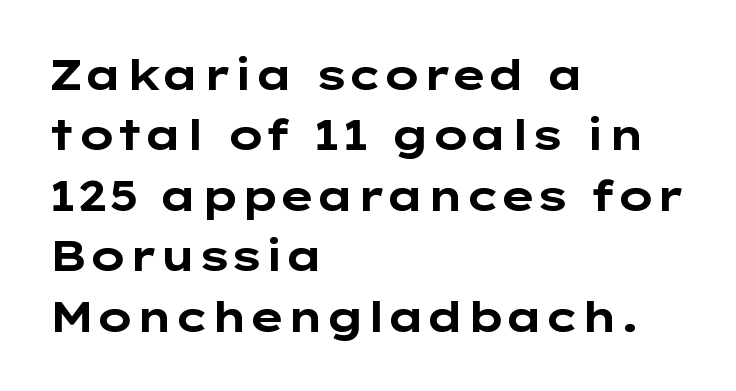
Q: Is the text bold? A: Yes.
Q: Is the text italic (slanted)? A: No, it is upright.
Q: Is the typeface a serif or a sans-serif typeface? A: Sans-serif.
Q: Is the text underlined? A: No.
Q: How is the paragraph aligned? A: Left-aligned.
Q: Is the spacing between letters normal or unusually wide? A: Normal.
Q: Is the spacing between lines tight, normal or loose? A: Normal.
Q: Width (condensed, normal, or wide)? A: Wide.
Q: Stroke contrast? A: Low.
Q: x-height? A: Medium.
Q: Monospaced? A: No.
